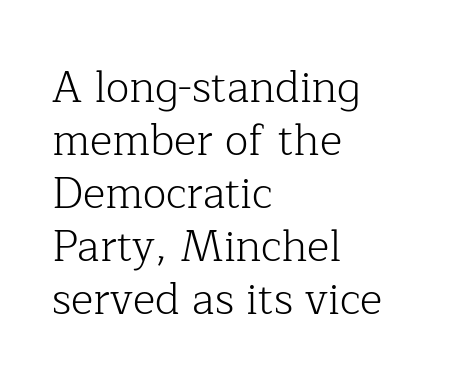
The image shows 43 px light serif type, upright; set left-aligned, line spacing 1.23x, normal letter spacing, not underlined; low stroke contrast and a medium x-height.
